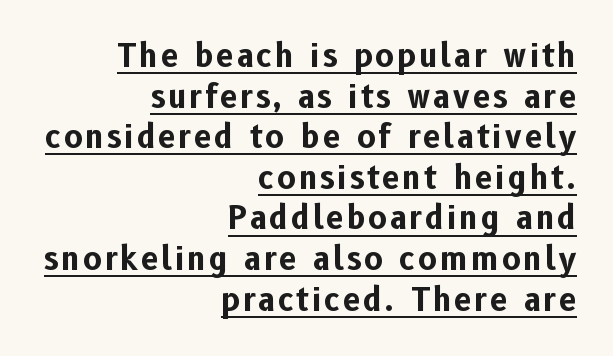
{"serif": "no", "italic": "no", "bold": "yes", "weight": "bold", "width": "normal", "stroke_contrast": "low", "x_height": "medium", "monospaced": "no", "underline": "yes", "align": "right", "line_spacing": "normal", "line_spacing_ratio": 1.31, "glyph_px": 31}
